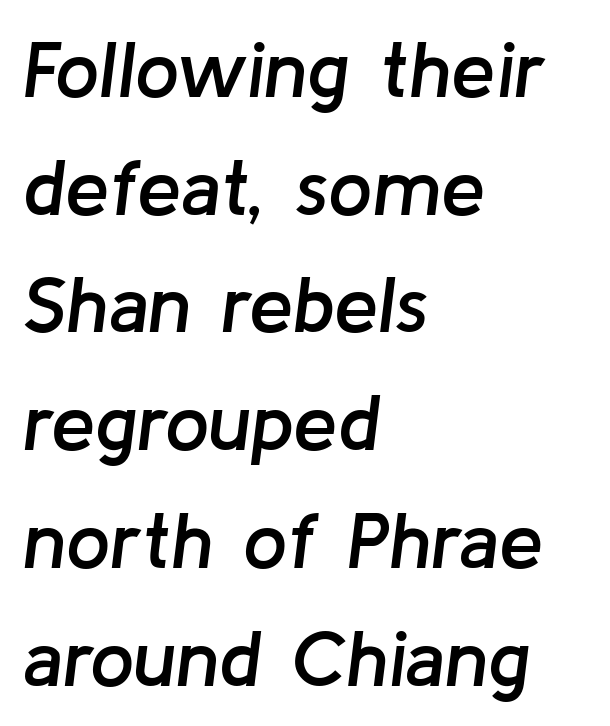
The ragged edge is on the right, which tells us the setting is flush left. There is no visible air inserted between adjacent glyphs. A typesetter would mark this as italic. Weight: semibold (demi).
